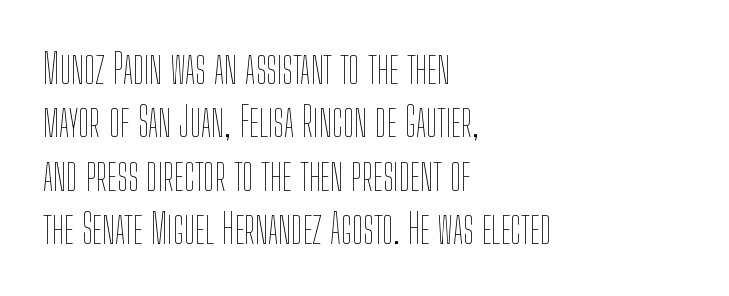
Heaviness? Minimal to ordinary, like unemphasized prose. Descender tails drop into unmarked territory. Students, note that the glyphs here touch the page at normal intervals. Line spacing here is normal. You could not count columns in this text — the font is proportionally spaced. A student would call this left alignment; a typographer would say flush left, rag right.
